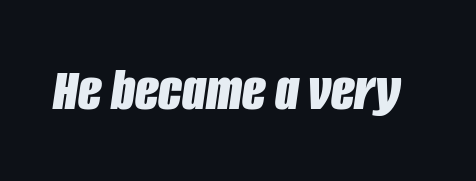
The image shows 62 px bold, condensed type, italic (leaning right); set normal letter spacing, not underlined; low stroke contrast and a large x-height.
